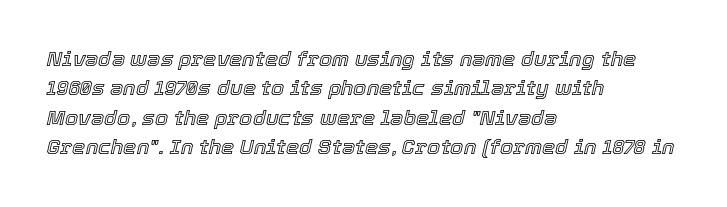
The image shows 21 px text type, italic (leaning right); set left-aligned, normal line spacing (1.4x), normal letter spacing, not underlined.
